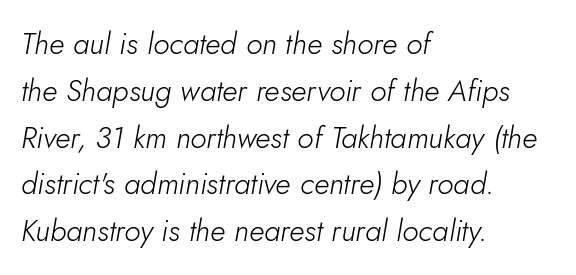
{"italic": "yes", "lean": "right", "slant_degrees": 5, "bold": "no", "weight": "light", "width": "normal", "stroke_contrast": "low", "x_height": "small", "monospaced": "no", "underline": "no", "align": "left", "line_spacing": "normal", "line_spacing_ratio": 1.56, "letter_spacing": "normal", "letter_spacing_em": 0.0, "glyph_px": 30}
